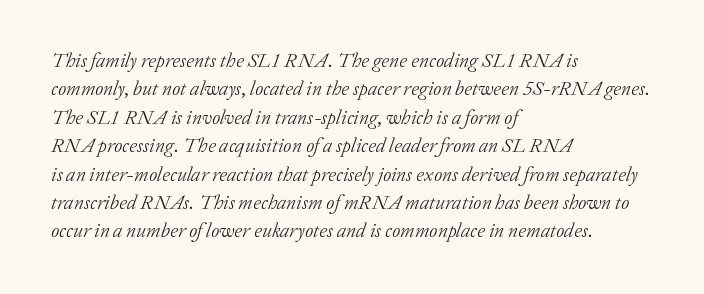
{"italic": "yes", "lean": "right", "slant_degrees": 20, "bold": "no", "underline": "no", "align": "left", "line_spacing": "normal", "line_spacing_ratio": 1.42, "letter_spacing": "normal", "letter_spacing_em": 0.0, "glyph_px": 20}
